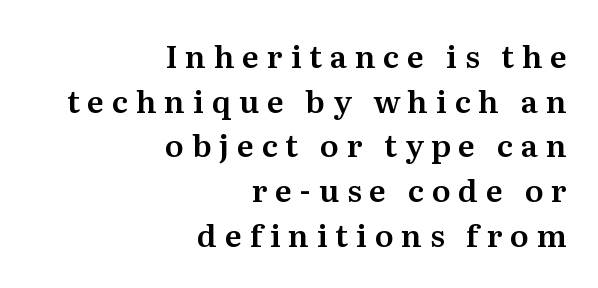
{"serif": "yes", "italic": "no", "width": "normal", "stroke_contrast": "medium", "x_height": "medium", "monospaced": "no", "underline": "no", "align": "right", "line_spacing": "normal", "line_spacing_ratio": 1.44, "letter_spacing": "wide", "letter_spacing_em": 0.25, "glyph_px": 31}
